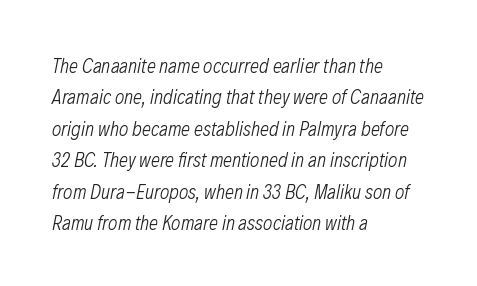
The cut favours lightness, reaching ordinary text weight at its darkest. Italic? Definitely — the glyphs are oblique. Quick note: underline off. Where is the straight margin? On the left. A normal amount of white space separates one row of letters from the next.
